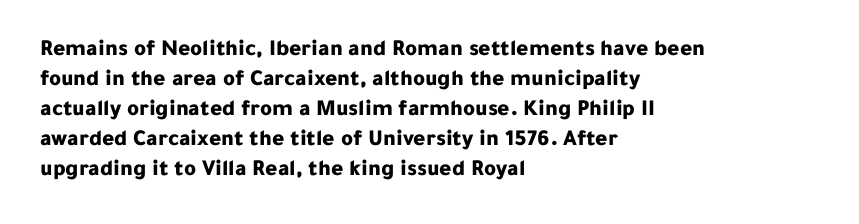
Q: Is the text bold? A: Yes.
Q: Is the text italic (slanted)? A: No, it is upright.
Q: Is the text underlined? A: No.
Q: How is the paragraph aligned? A: Left-aligned.
Q: Is the spacing between letters normal or unusually wide? A: Normal.
Q: Is the spacing between lines tight, normal or loose? A: Normal.
